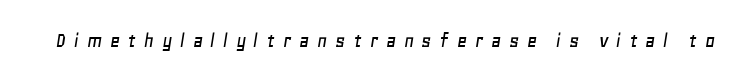
Each row of text sits above clean, open space. Inter-character spacing is expanded well beyond the font's built-in metrics. Characters are canted at an angle relative to the baseline's perpendicular.
